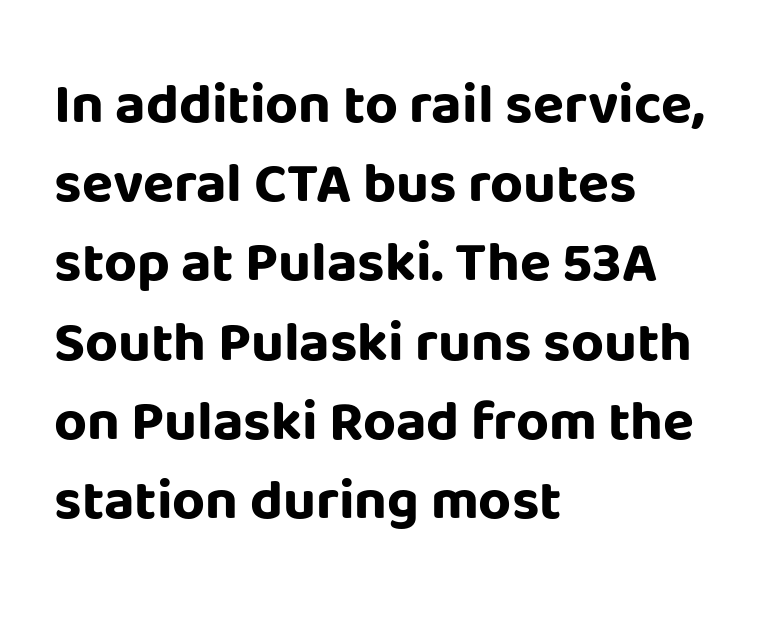
The characters display no serif detailing; their extremities are plain. Descender tails drop into unmarked territory. This sample has the flowing, uneven cadence of proportional lettering. If you measured baseline to baseline, you'd find a middling distance. Notice how thick the strokes are: this is what a full bold looks like. Posture: upright roman.
